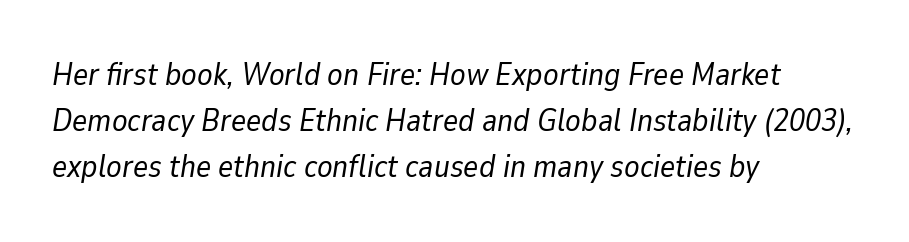
The image shows 32 px regular-weight type, italic (leaning right); set left-aligned, normal line spacing (1.44x), normal letter spacing, not underlined; low stroke contrast and a medium x-height.
